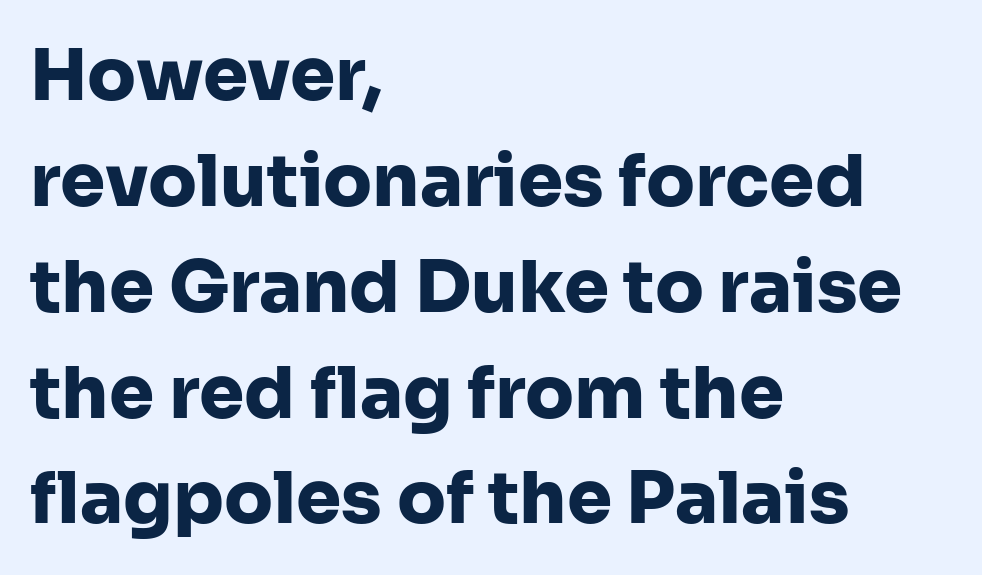
Reading down the block, your eye returns to a fixed left position each line. Spacing verdict: proportional, widths tailored to each character. The space beneath each line is pristine and unruled. The space between consecutive lines is moderate. Vertical strokes here are truly vertical.
